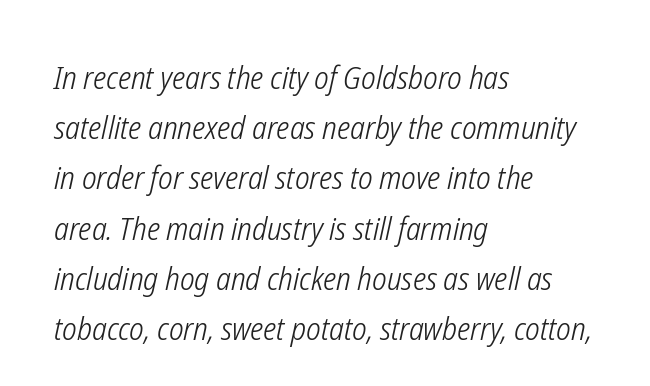
The image shows 32 px light, condensed type, italic (leaning right); set left-aligned, normal line spacing (1.57x), normal letter spacing, not underlined; low stroke contrast and a medium x-height.
